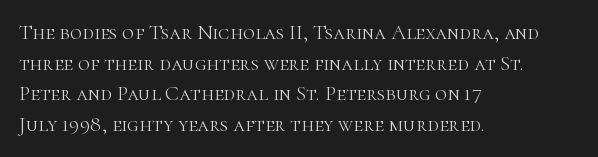
The strip under each line holds only bare page. The lines in this sample share a left origin and differ only in where they stop. The block of text has a typical density, with ordinary space between rows. A typesetter would call this zero additional tracking. Each stroke keeps to a modest, everyday thickness or less. Style check: upright.
